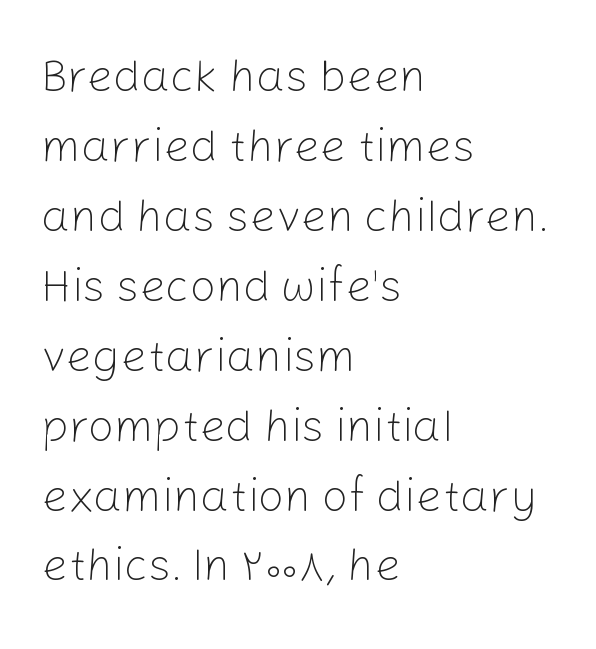
{"serif": "no", "italic": "no", "bold": "no", "weight": "light", "width": "normal", "stroke_contrast": "low", "x_height": "medium", "monospaced": "no", "underline": "no", "align": "left", "line_spacing": "normal", "line_spacing_ratio": 1.52, "letter_spacing": "normal", "letter_spacing_em": 0.0, "glyph_px": 46}
